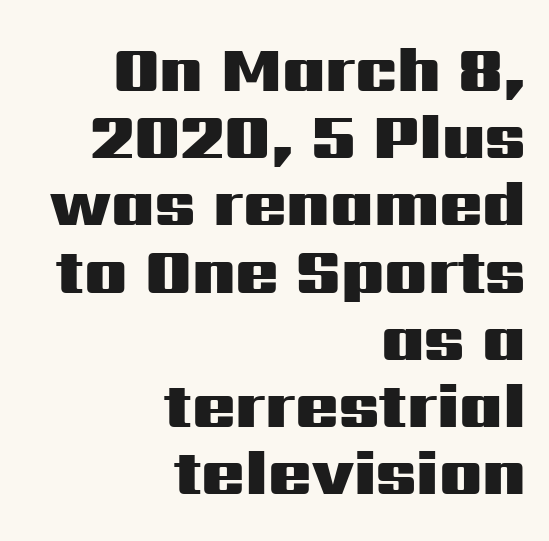
Successive baselines arrive quickly, one right under another. Short note: letters normally spaced. Character widths vary here, with narrow letters taking less room than wide ones. Serif or sans? Sans — the stroke terminals are bare.
